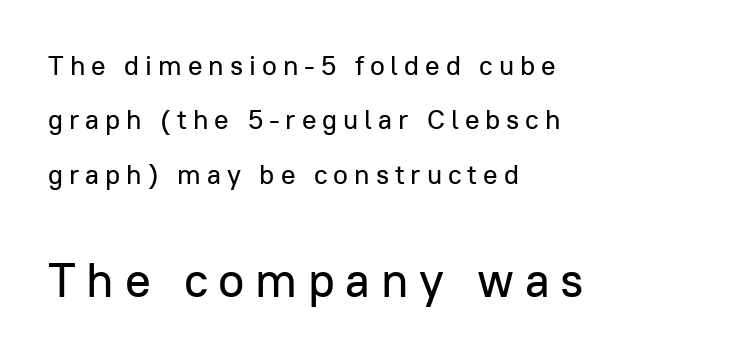
The image shows 48 px sans-serif type, upright; set left-aligned, loose line spacing (2.01x), unusually wide letter spacing (+0.22 em), not underlined; the second (bottom) block is 1.78x larger; low stroke contrast and a medium x-height.
